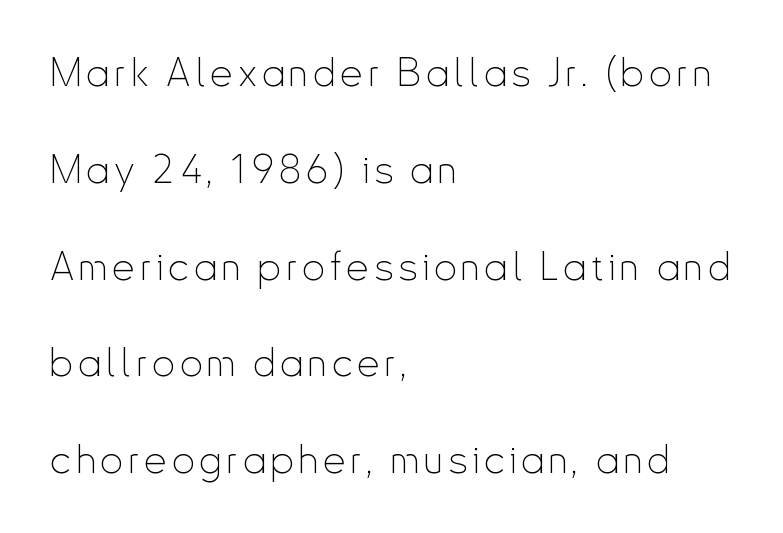
Q: Is the text bold? A: No.
Q: Is the text italic (slanted)? A: No, it is upright.
Q: Is the typeface a serif or a sans-serif typeface? A: Sans-serif.
Q: Is the text underlined? A: No.
Q: How is the paragraph aligned? A: Left-aligned.
Q: Is the spacing between lines tight, normal or loose? A: Loose.
Q: Width (condensed, normal, or wide)? A: Condensed.
Q: Stroke contrast? A: Low.
Q: x-height? A: Small.
Q: Monospaced? A: No.
